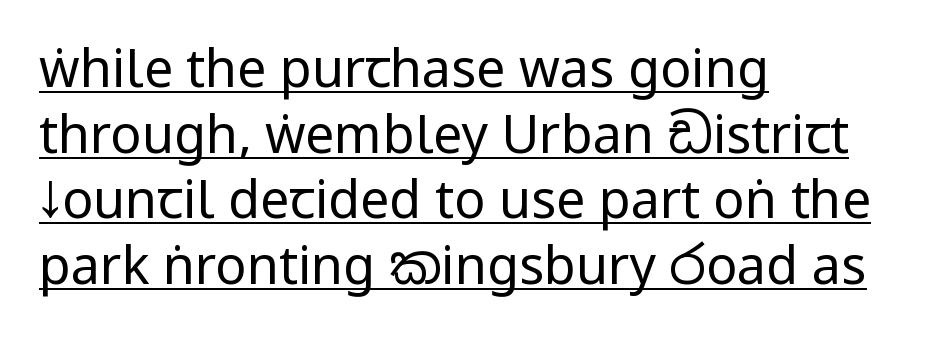
Here the glyphs are tracked normally, forming tight word shapes. In terms of letterform style, serifs are entirely absent. Heft: none added — not bold. The rendering uses the underline text-decoration. Horizontally, the lines are justified to the leading edge only. The block of text has a typical density, with ordinary space between rows.
